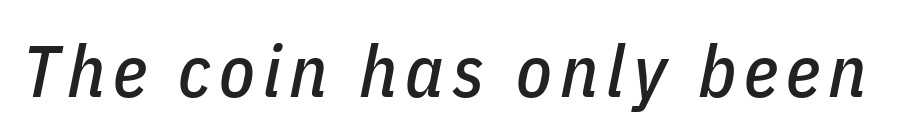
{"italic": "yes", "lean": "right", "slant_degrees": 11, "width": "condensed", "stroke_contrast": "low", "x_height": "medium", "monospaced": "no", "underline": "no", "glyph_px": 73}
